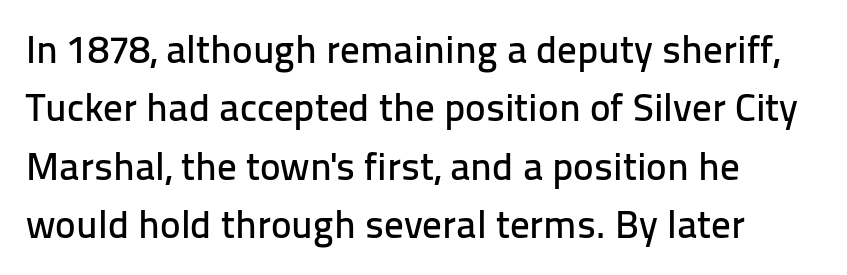
The image shows 39 px sans-serif type, upright; set left-aligned, normal line spacing (1.5x), normal letter spacing, not underlined; low stroke contrast and a medium x-height.
